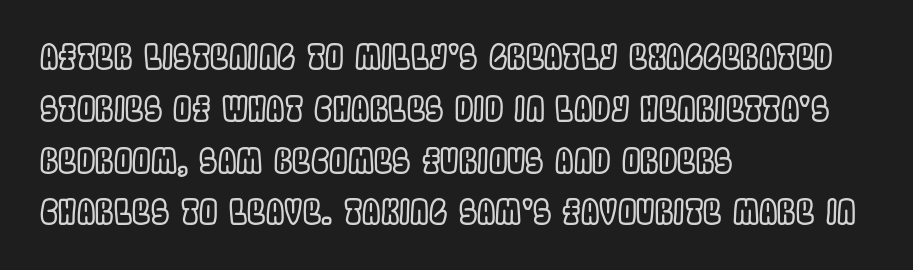
The image shows 33 px condensed type, upright; set left-aligned, normal line spacing (1.57x), normal letter spacing, not underlined; a large x-height.
